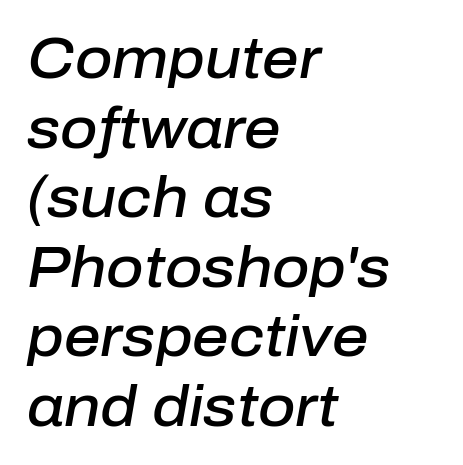
{"italic": "yes", "lean": "right", "slant_degrees": 10, "bold": "semi", "weight": "semibold", "width": "normal", "stroke_contrast": "low", "x_height": "medium", "monospaced": "no", "underline": "no", "align": "left", "line_spacing_ratio": 1.22, "letter_spacing": "normal", "letter_spacing_em": 0.0, "glyph_px": 57}
